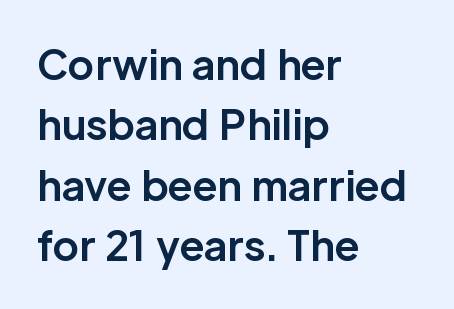
{"serif": "no", "italic": "no", "bold": "yes", "weight": "bold", "width": "normal", "stroke_contrast": "low", "x_height": "medium", "monospaced": "no", "underline": "no", "align": "left", "line_spacing": "normal", "line_spacing_ratio": 1.51, "letter_spacing": "normal", "letter_spacing_em": 0.0, "glyph_px": 40}
